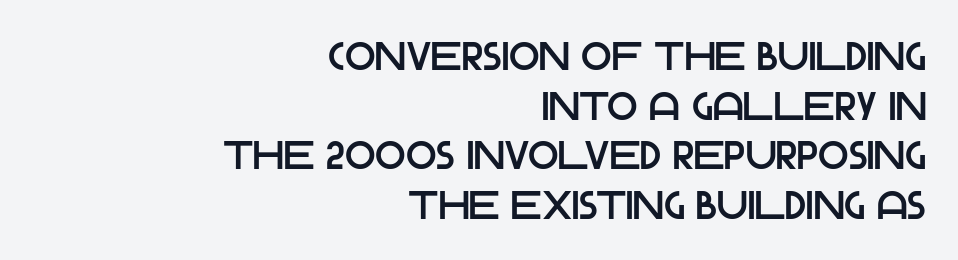
The face used here is proportionally spaced, like ordinary book or web type. Look at the bottom of the vertical strokes: they stop flat, with no serifs. Check the space under the baseline: it is left empty. You can tell it's not italic because the verticals are truly vertical. In terms of letterspacing, this is plain default setting.
